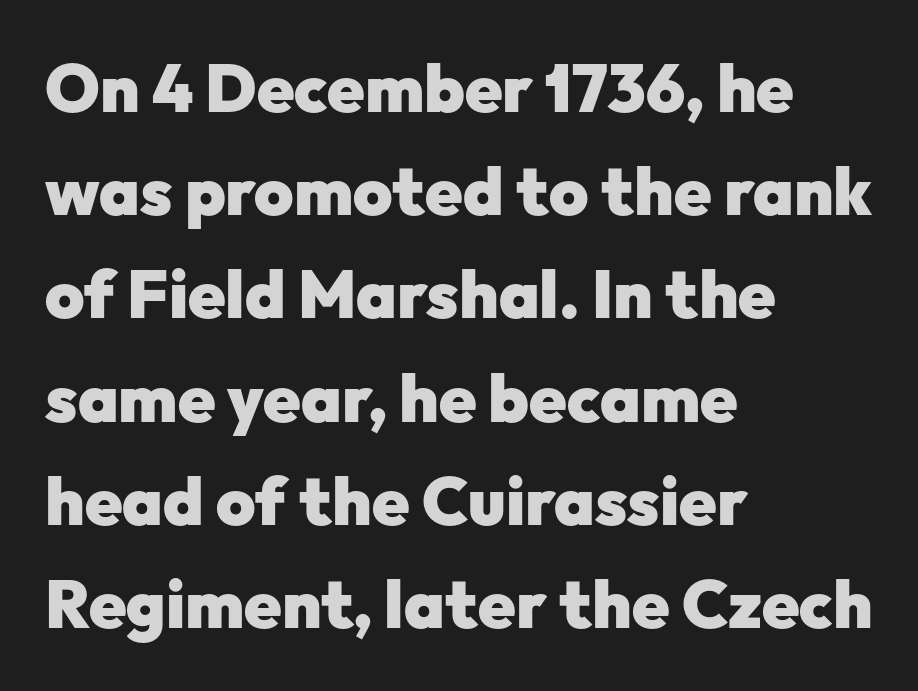
Just letters on the line, the space beneath them empty. The glyphs have the mass of a bold cut. Is there any slant? The stems are plumb. No feet cap the strokes, marking this as sans-serif type. Tracking value appears to be zero — textbook default spacing.
